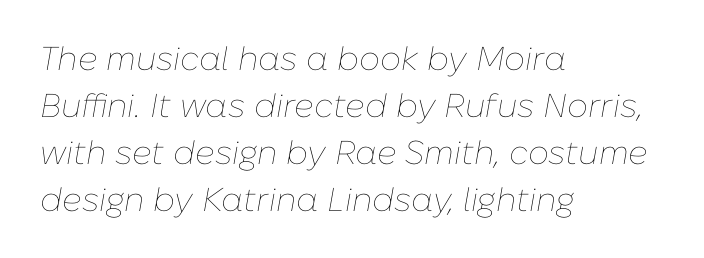
The image shows 33 px thin type, italic (leaning right); set left-aligned, normal line spacing (1.42x), normal letter spacing, not underlined; low stroke contrast and a medium x-height.
